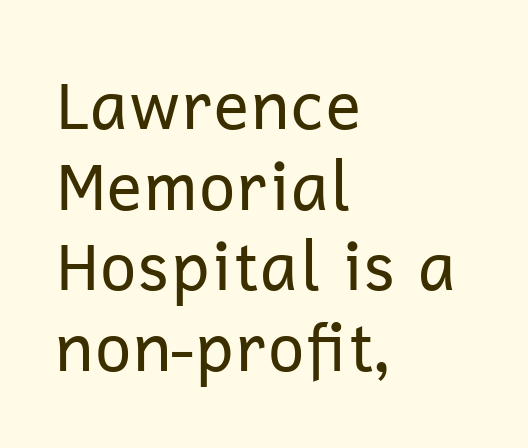
Weight: in the light-to-regular range. Each letter keeps its own natural width here, so spacing adapts to shape. To sum up the face: it is a sans, with no serifs. Honestly, there is no underline to notice here at all. If you drew a line through each stem, it would be perfectly vertical.
